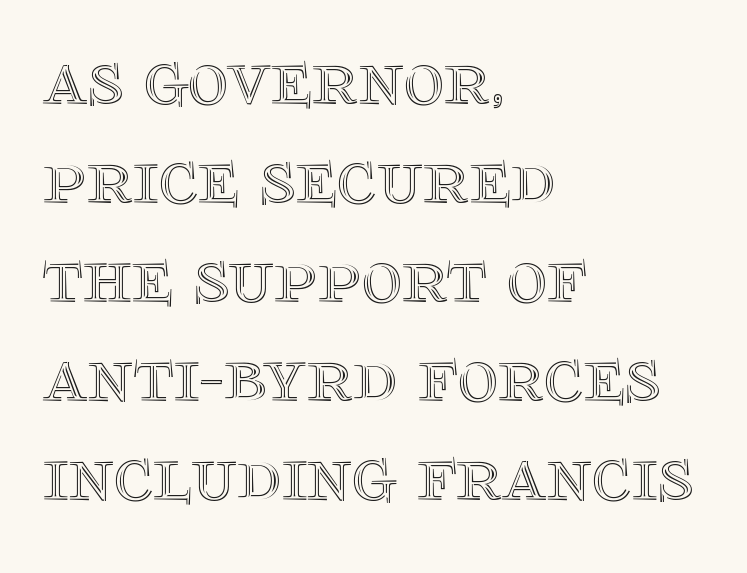
The image shows 78 px text type, upright; set left-aligned, normal line spacing (1.27x), normal letter spacing, not underlined; a large x-height.
